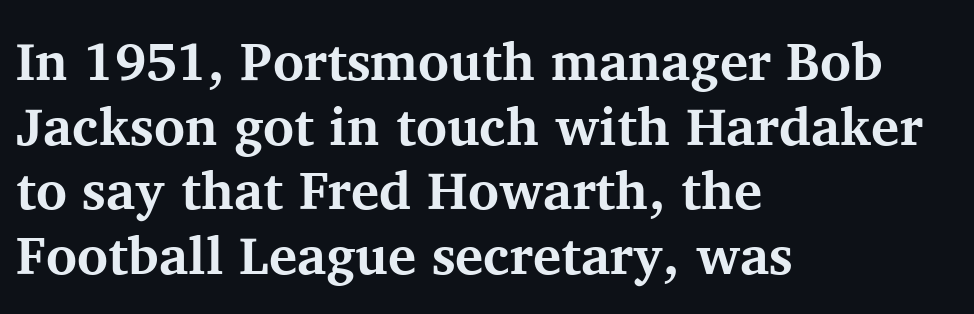
The image shows 53 px bold serif type, upright; set left-aligned, line spacing 1.22x, normal letter spacing, not underlined; medium stroke contrast and a medium x-height.
